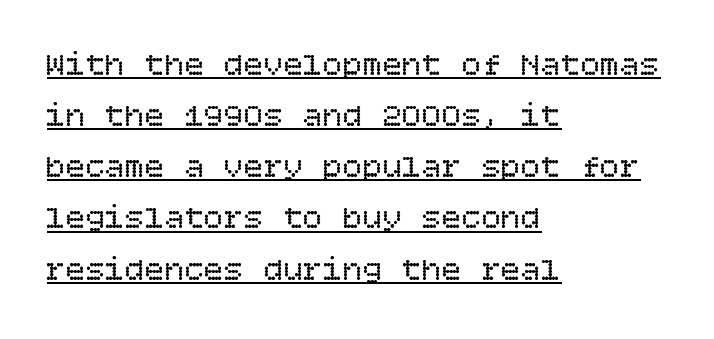
Nobody touched the tracking dial on this one. The specimen reads as upright at a glance. Every word sits above its own underline. The font sits on the lighter half of the weight spectrum, regular included. The rows are spaced the way most documents space them.
